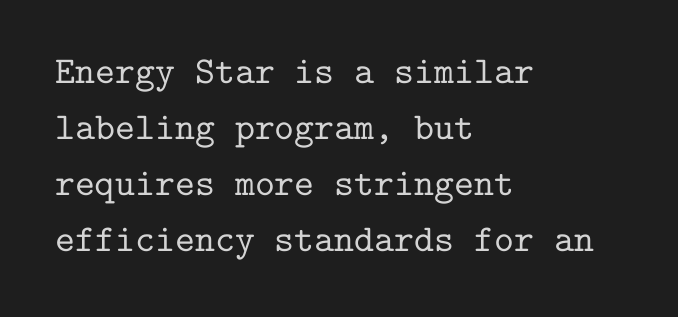
Q: Is the text italic (slanted)? A: No, it is upright.
Q: Is the typeface a serif or a sans-serif typeface? A: Serif.
Q: Is the text underlined? A: No.
Q: How is the paragraph aligned? A: Left-aligned.
Q: Is the spacing between letters normal or unusually wide? A: Normal.
Q: Is the spacing between lines tight, normal or loose? A: Normal.
Q: Width (condensed, normal, or wide)? A: Normal.
Q: Stroke contrast? A: Low.
Q: x-height? A: Medium.
Q: Monospaced? A: Yes.
